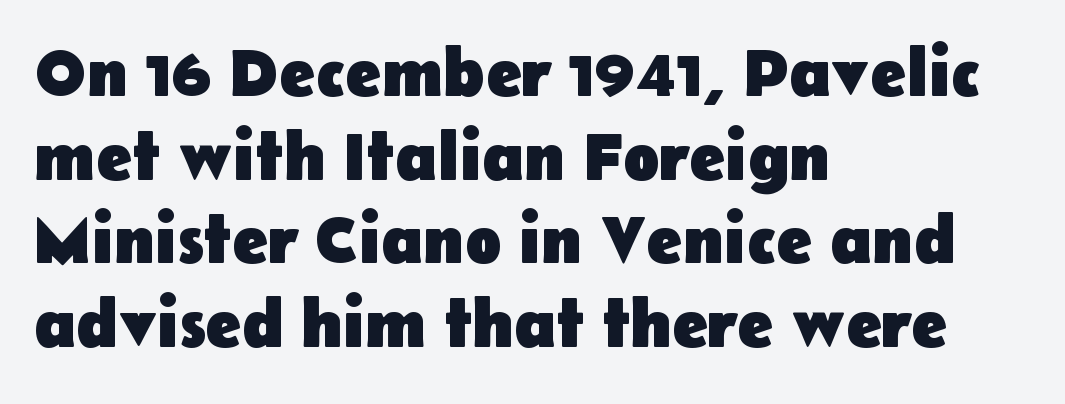
A typesetter would label this face a sans. In terms of posture, this sample is upright. Bold? Absolutely — the strokes are thick and heavy. The letters sit at their default tracking, neither squeezed nor spread. Nobody drew a line under any word here. Typeset ragged right — the left edge is the straight one.
